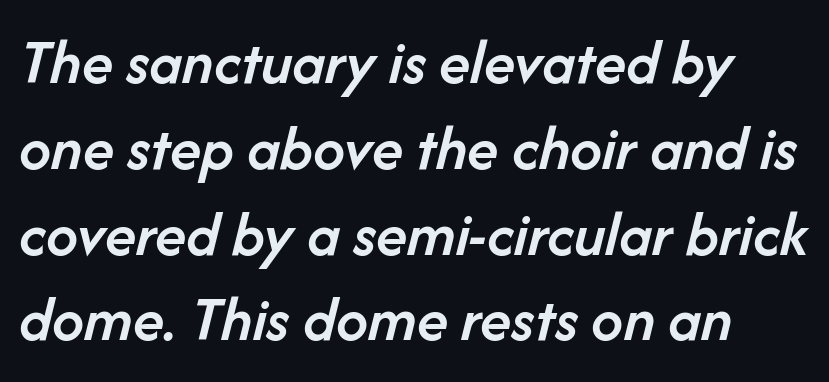
The image shows 64 px semibold type, italic (leaning right); set normal line spacing (1.34x), normal letter spacing, not underlined; low stroke contrast and a medium x-height.
